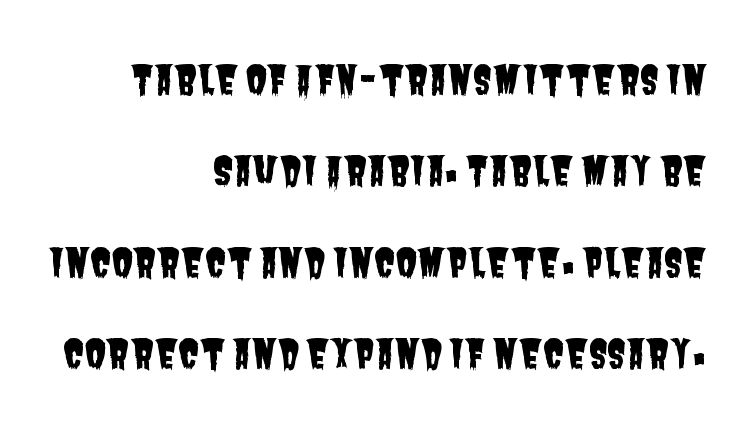
{"serif": "no", "width": "condensed", "stroke_contrast": "low", "x_height": "large", "monospaced": "no", "underline": "no", "align": "right", "line_spacing": "loose", "line_spacing_ratio": 2.34, "letter_spacing": "normal", "letter_spacing_em": 0.0, "glyph_px": 39}
